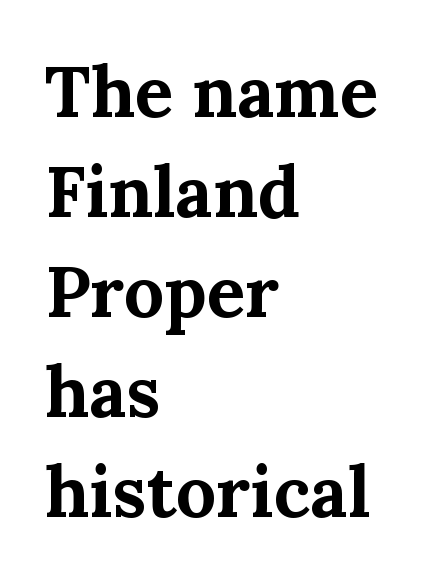
As a designer I'd log this as weight 700, bold. This rendering features lettering with no underline. Does the copy run flush right? No — it runs flush left. The vertical gap from one line to the next is medium. Unlike italic type, these characters show no tilt at all. Is this a fixed-width face? No — the glyphs have proportional, varying widths.
